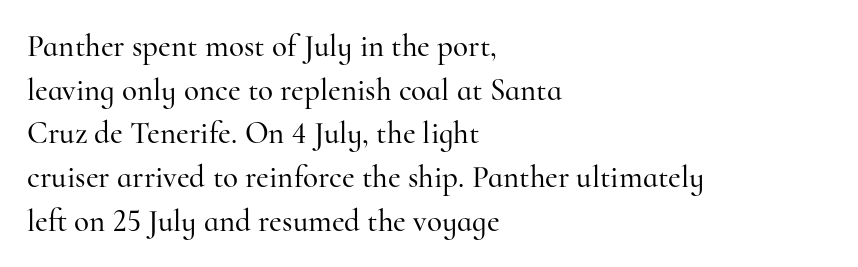
Varying glyph widths throughout — classic text-font behaviour. The zone under the glyphs is completely vacant. This is serif lettering, the kind often seen in printed books. Summary of vertical rhythm: regular, with standard interline spacing.
